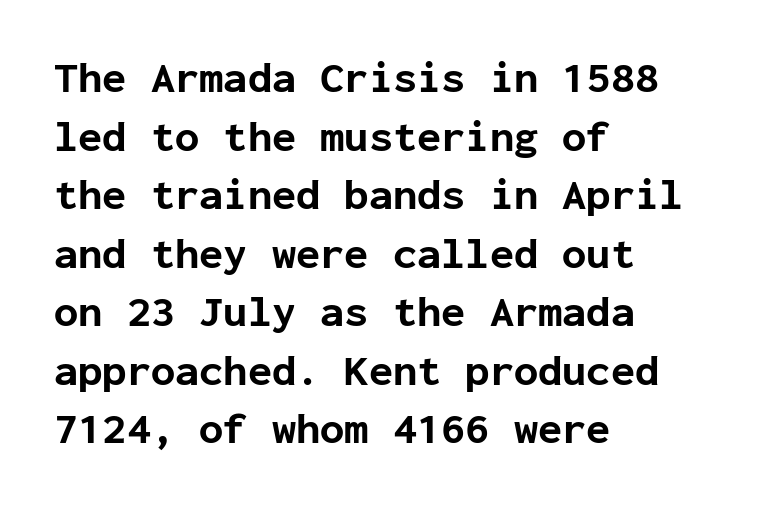
Q: Is the text bold? A: Yes.
Q: Is the text italic (slanted)? A: No, it is upright.
Q: Is the typeface a serif or a sans-serif typeface? A: Sans-serif.
Q: Is the text underlined? A: No.
Q: How is the paragraph aligned? A: Left-aligned.
Q: Is the spacing between letters normal or unusually wide? A: Normal.
Q: Is the spacing between lines tight, normal or loose? A: Normal.
Q: Width (condensed, normal, or wide)? A: Normal.
Q: Stroke contrast? A: Low.
Q: x-height? A: Medium.
Q: Monospaced? A: Yes.
